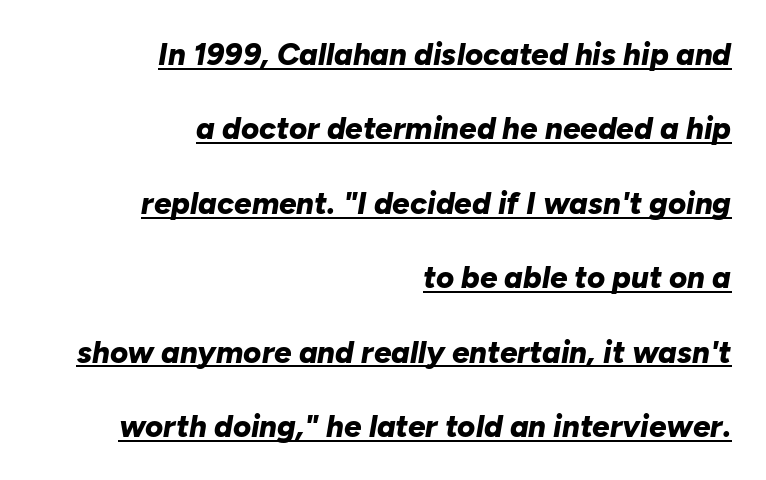
{"italic": "yes", "lean": "right", "slant_degrees": 10, "bold": "yes", "weight": "bold", "width": "normal", "stroke_contrast": "low", "x_height": "medium", "monospaced": "no", "underline": "yes", "align": "right", "line_spacing": "loose", "line_spacing_ratio": 2.4, "letter_spacing": "normal", "letter_spacing_em": 0.0, "glyph_px": 31}
